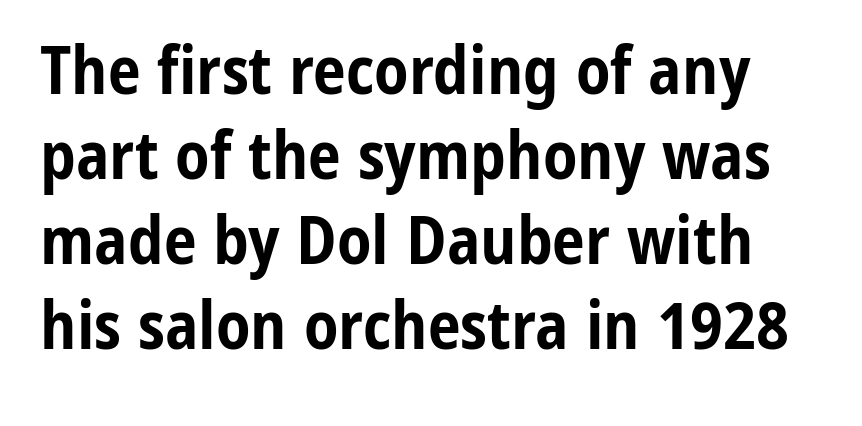
The image shows 66 px bold, condensed sans-serif type, upright; set normal line spacing (1.29x), normal letter spacing, not underlined; low stroke contrast and a medium x-height.
